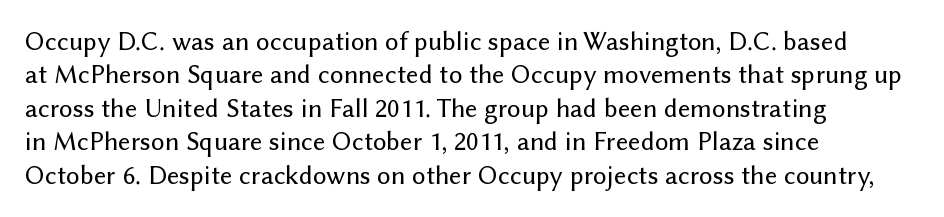
{"italic": "no", "underline": "no", "align": "left", "line_spacing_ratio": 1.24, "letter_spacing": "normal", "letter_spacing_em": 0.0, "glyph_px": 27}
